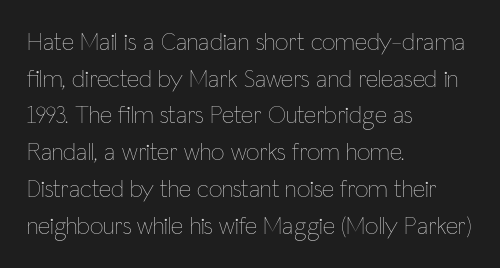
The image shows 24 px text type, upright; set left-aligned, normal line spacing (1.53x), normal letter spacing, not underlined.
